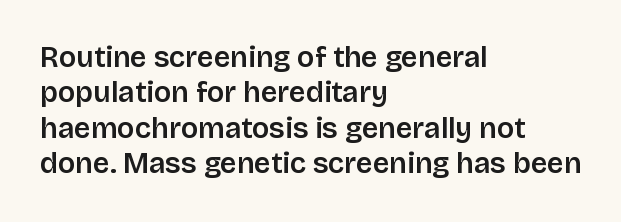
Q: Is the text italic (slanted)? A: No, it is upright.
Q: Is the typeface a serif or a sans-serif typeface? A: Sans-serif.
Q: Is the text underlined? A: No.
Q: How is the paragraph aligned? A: Left-aligned.
Q: Is the spacing between letters normal or unusually wide? A: Normal.
Q: Width (condensed, normal, or wide)? A: Normal.
Q: Stroke contrast? A: Low.
Q: x-height? A: Large.
Q: Monospaced? A: No.
